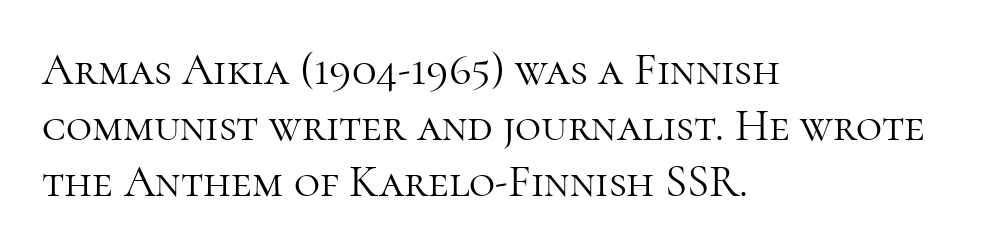
Stem width sits at or under what a default text font uses. The passage shown is typeset with a serif family. The passage shown has conventional tracking throughout. Descenders hang freely into open space.
